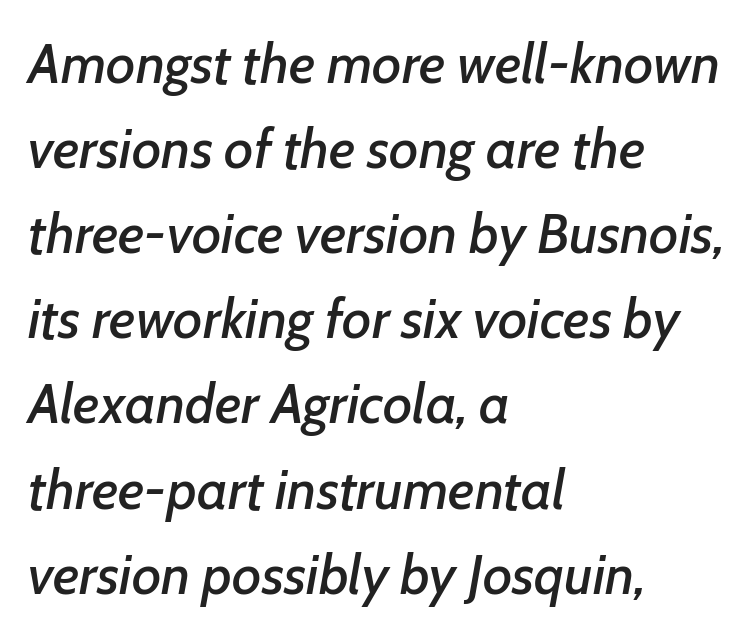
{"italic": "yes", "lean": "right", "slant_degrees": 7, "width": "normal", "stroke_contrast": "low", "x_height": "medium", "monospaced": "no", "underline": "no", "align": "left", "line_spacing": "normal", "line_spacing_ratio": 1.52, "letter_spacing": "normal", "letter_spacing_em": 0.0, "glyph_px": 56}
